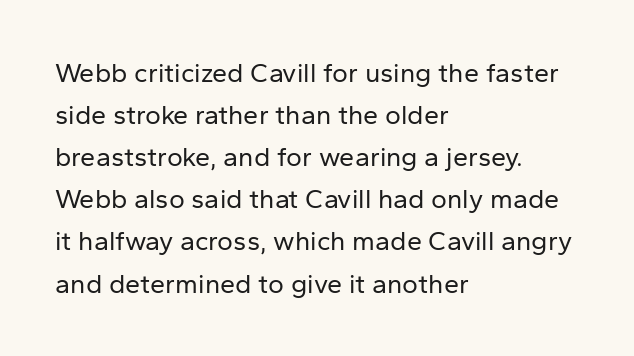
Q: Is the text bold? A: No.
Q: Is the text italic (slanted)? A: No, it is upright.
Q: Is the text underlined? A: No.
Q: How is the paragraph aligned? A: Left-aligned.
Q: Is the spacing between letters normal or unusually wide? A: Normal.
Q: Is the spacing between lines tight, normal or loose? A: Normal.
